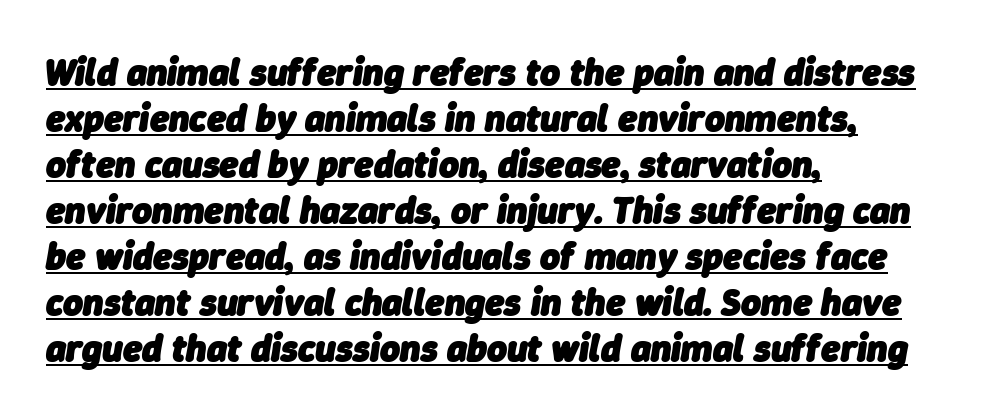
{"italic": "yes", "lean": "right", "slant_degrees": 9, "bold": "yes", "weight": "heavy", "width": "normal", "stroke_contrast": "low", "x_height": "medium", "monospaced": "no", "underline": "yes", "align": "left", "line_spacing_ratio": 1.21, "letter_spacing": "normal", "letter_spacing_em": 0.0, "glyph_px": 38}
